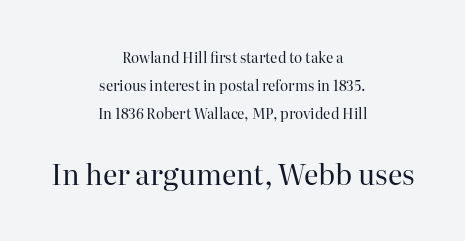
Q: Is the text bold? A: No.
Q: Is the text italic (slanted)? A: No, it is upright.
Q: Is the typeface a serif or a sans-serif typeface? A: Serif.
Q: Is the text underlined? A: No.
Q: How is the paragraph aligned? A: Centered.
Q: Is the spacing between letters normal or unusually wide? A: Normal.
Q: Is the spacing between lines tight, normal or loose? A: Loose.
Q: Which block of text is set in a larger size, the first (top) or the second (bottom)? A: The second (bottom) one.
Q: Width (condensed, normal, or wide)? A: Normal.
Q: Stroke contrast? A: High.
Q: x-height? A: Medium.
Q: Monospaced? A: No.
